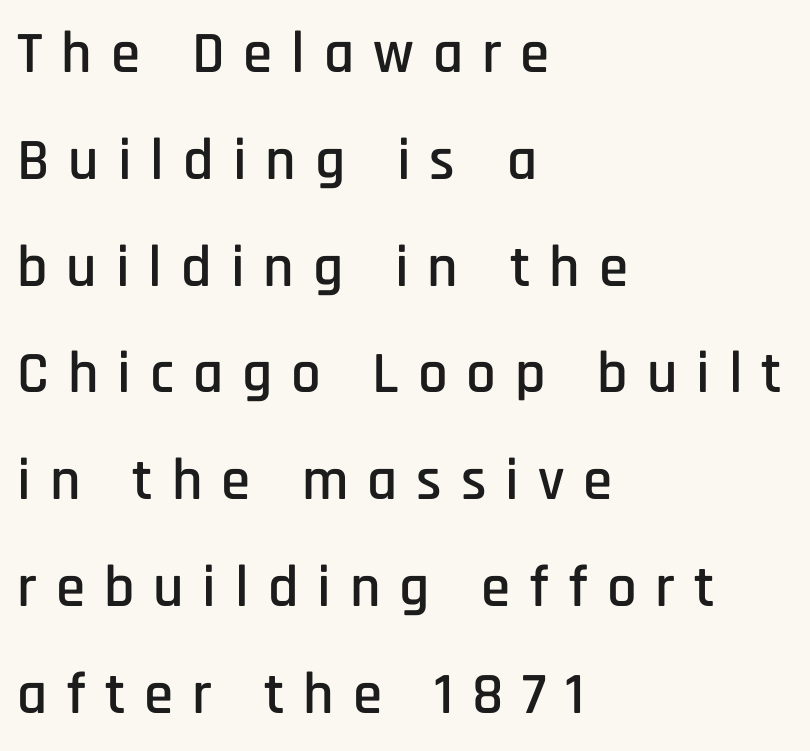
The image shows 59 px condensed sans-serif type, upright; set left-aligned, line spacing 1.81x, unusually wide letter spacing (+0.32 em), not underlined; low stroke contrast and a large x-height.
